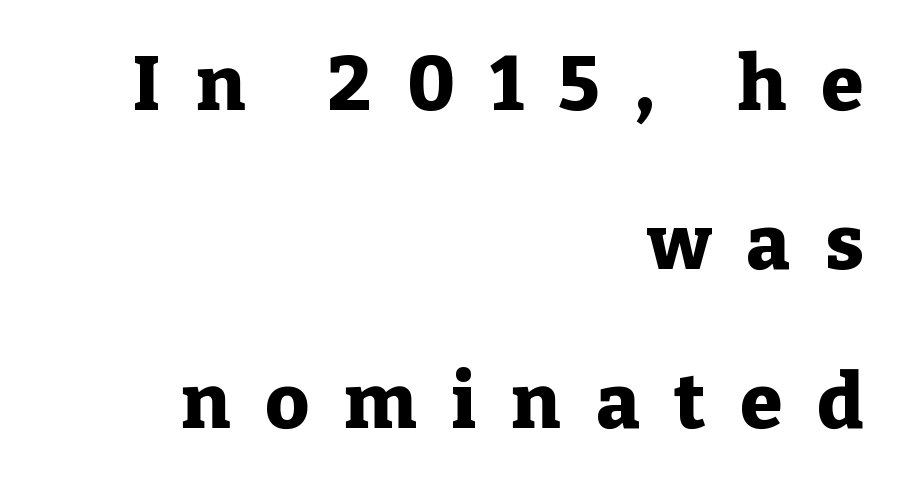
Q: Is the text bold? A: Yes.
Q: Is the text italic (slanted)? A: No, it is upright.
Q: Is the typeface a serif or a sans-serif typeface? A: Serif.
Q: Is the text underlined? A: No.
Q: How is the paragraph aligned? A: Right-aligned.
Q: Is the spacing between letters normal or unusually wide? A: Unusually wide.
Q: Is the spacing between lines tight, normal or loose? A: Loose.
Q: Width (condensed, normal, or wide)? A: Normal.
Q: Stroke contrast? A: Low.
Q: x-height? A: Medium.
Q: Monospaced? A: No.
